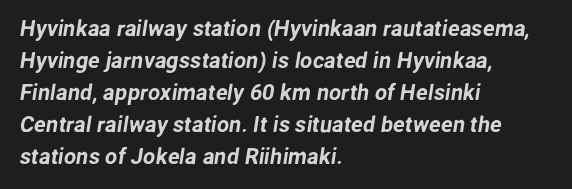
Q: Is the text underlined? A: No.
Q: How is the paragraph aligned? A: Left-aligned.
Q: Is the spacing between letters normal or unusually wide? A: Normal.
Q: Is the spacing between lines tight, normal or loose? A: Normal.
